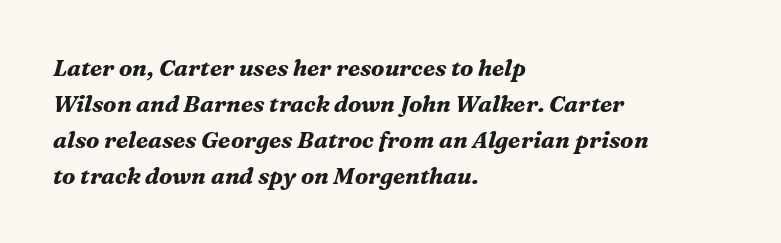
The image shows 23 px bold type, italic (leaning right); set left-aligned, normal line spacing (1.56x), normal letter spacing, not underlined.
